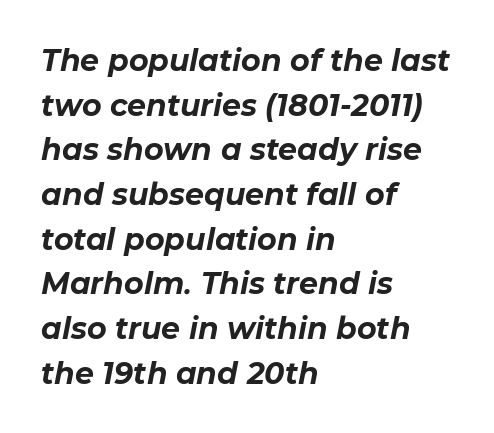
The image shows 30 px bold type, italic (leaning right); set left-aligned, normal line spacing (1.49x), normal letter spacing, not underlined; low stroke contrast and a medium x-height.
